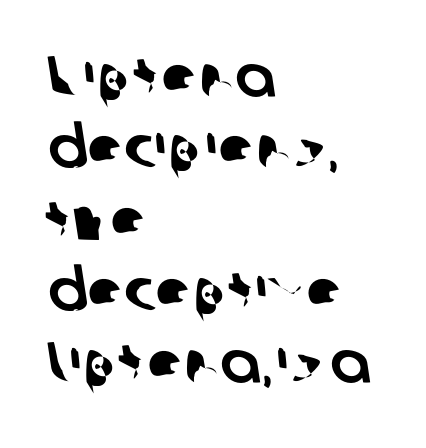
Q: Is the typeface a serif or a sans-serif typeface? A: Sans-serif.
Q: Is the text underlined? A: No.
Q: How is the paragraph aligned? A: Left-aligned.
Q: Is the spacing between letters normal or unusually wide? A: Normal.
Q: Width (condensed, normal, or wide)? A: Normal.
Q: Stroke contrast? A: Low.
Q: x-height? A: Medium.
Q: Monospaced? A: No.
